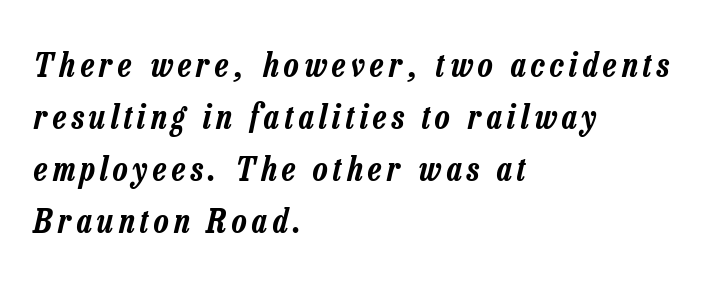
Q: Is the text italic (slanted)? A: Yes, it leans right by about 13 degrees.
Q: Is the text underlined? A: No.
Q: How is the paragraph aligned? A: Left-aligned.
Q: Is the spacing between lines tight, normal or loose? A: Normal.
Q: Width (condensed, normal, or wide)? A: Condensed.
Q: Stroke contrast? A: Low.
Q: x-height? A: Medium.
Q: Monospaced? A: No.
